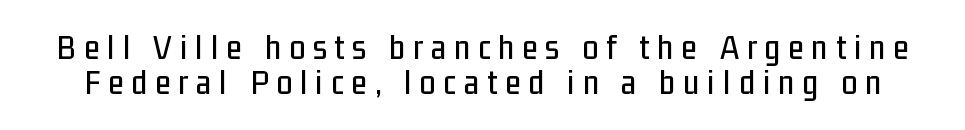
The image shows 36 px condensed sans-serif type, upright; set tight line spacing (0.98x), unusually wide letter spacing (+0.22 em), not underlined; low stroke contrast and a medium x-height.
